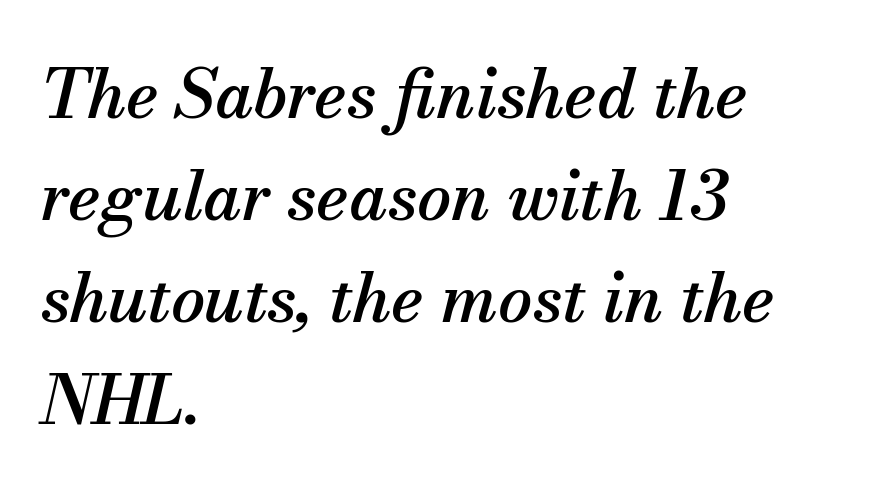
The image shows 68 px serif type, italic (leaning right); set left-aligned, normal line spacing (1.5x), normal letter spacing, not underlined; medium stroke contrast and a small x-height.
